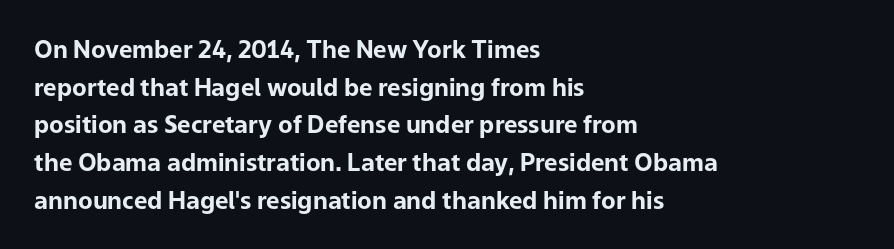
Q: Is the text bold? A: Yes.
Q: Is the text italic (slanted)? A: No, it is upright.
Q: Is the text underlined? A: No.
Q: How is the paragraph aligned? A: Left-aligned.
Q: Is the spacing between letters normal or unusually wide? A: Normal.
Q: Is the spacing between lines tight, normal or loose? A: Normal.
